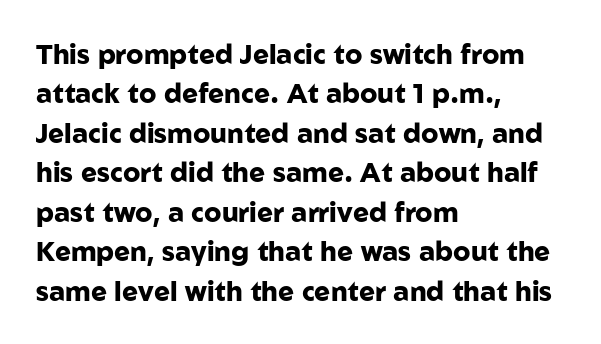
The image shows 27 px bold type, upright; set left-aligned, normal line spacing (1.46x), normal letter spacing, not underlined.
